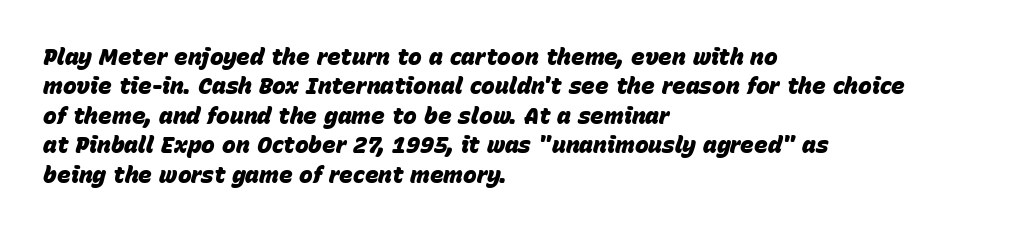
{"italic": "yes", "lean": "right", "slant_degrees": 15, "bold": "yes", "underline": "no", "align": "left", "line_spacing": "normal", "line_spacing_ratio": 1.28, "letter_spacing": "normal", "letter_spacing_em": 0.0, "glyph_px": 23}
